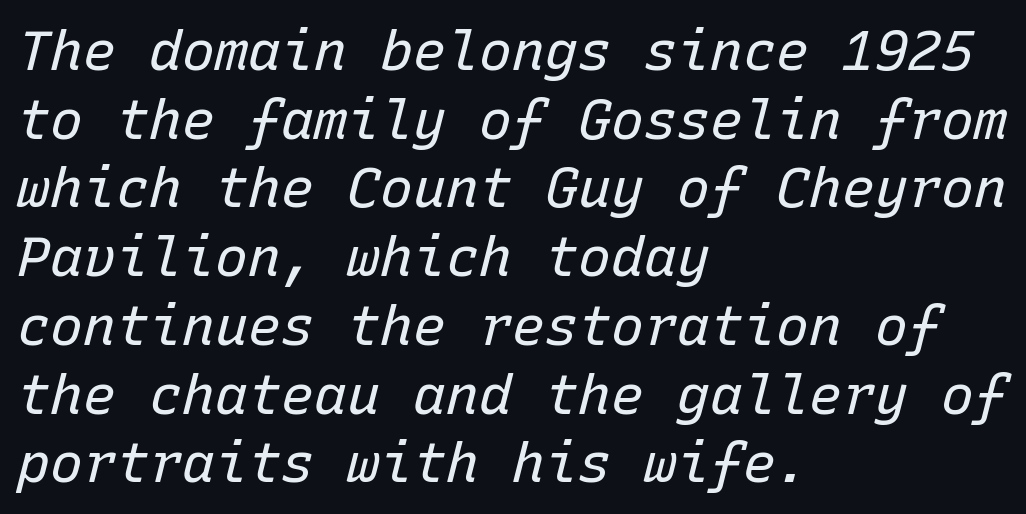
Q: Is the text bold? A: No.
Q: Is the text italic (slanted)? A: Yes, it leans right by about 15 degrees.
Q: Is the text underlined? A: No.
Q: How is the paragraph aligned? A: Left-aligned.
Q: Is the spacing between letters normal or unusually wide? A: Normal.
Q: Is the spacing between lines tight, normal or loose? A: Normal.
Q: Width (condensed, normal, or wide)? A: Normal.
Q: Stroke contrast? A: Low.
Q: x-height? A: Medium.
Q: Monospaced? A: Yes.
